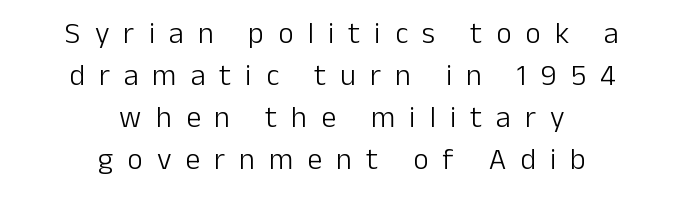
Q: Is the text bold? A: No.
Q: Is the text italic (slanted)? A: No, it is upright.
Q: Is the typeface a serif or a sans-serif typeface? A: Sans-serif.
Q: Is the text underlined? A: No.
Q: How is the paragraph aligned? A: Centered.
Q: Is the spacing between letters normal or unusually wide? A: Unusually wide.
Q: Is the spacing between lines tight, normal or loose? A: Normal.
Q: Width (condensed, normal, or wide)? A: Normal.
Q: Stroke contrast? A: Low.
Q: x-height? A: Medium.
Q: Monospaced? A: No.
